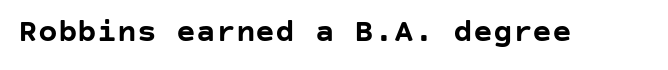
How are the letters spaced? Ordinarily, with no added tracking. Glance below the letters and you will spot only blank space. Do the letters lean? They stand straight. The face used here is a sans, in the tradition of grotesques and geometrics. Weight: bold.
